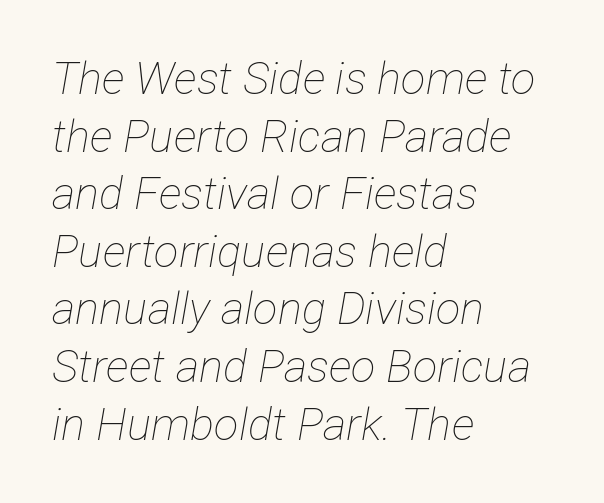
Q: Is the text bold? A: No.
Q: Is the text italic (slanted)? A: Yes, it leans right by about 12 degrees.
Q: Is the text underlined? A: No.
Q: How is the paragraph aligned? A: Left-aligned.
Q: Is the spacing between letters normal or unusually wide? A: Normal.
Q: Is the spacing between lines tight, normal or loose? A: Normal.
Q: Width (condensed, normal, or wide)? A: Condensed.
Q: Stroke contrast? A: Low.
Q: x-height? A: Medium.
Q: Monospaced? A: No.
